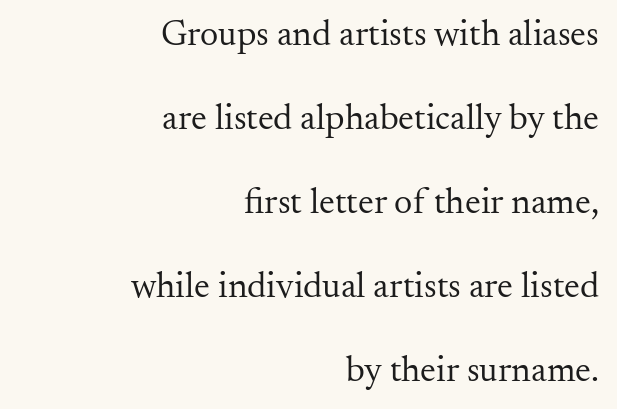
{"serif": "yes", "italic": "no", "bold": "no", "weight": "regular", "width": "normal", "stroke_contrast": "medium", "x_height": "small", "monospaced": "no", "underline": "no", "align": "right", "line_spacing": "loose", "line_spacing_ratio": 2.33, "letter_spacing": "normal", "letter_spacing_em": 0.0, "glyph_px": 36}
